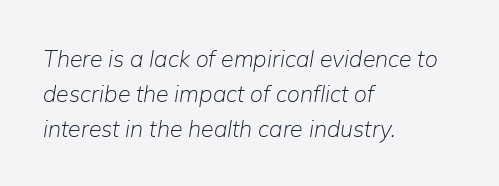
{"italic": "yes", "lean": "right", "slant_degrees": 9, "bold": "no", "underline": "no", "align": "left", "line_spacing": "normal", "line_spacing_ratio": 1.52, "letter_spacing": "normal", "letter_spacing_em": 0.0, "glyph_px": 23}
